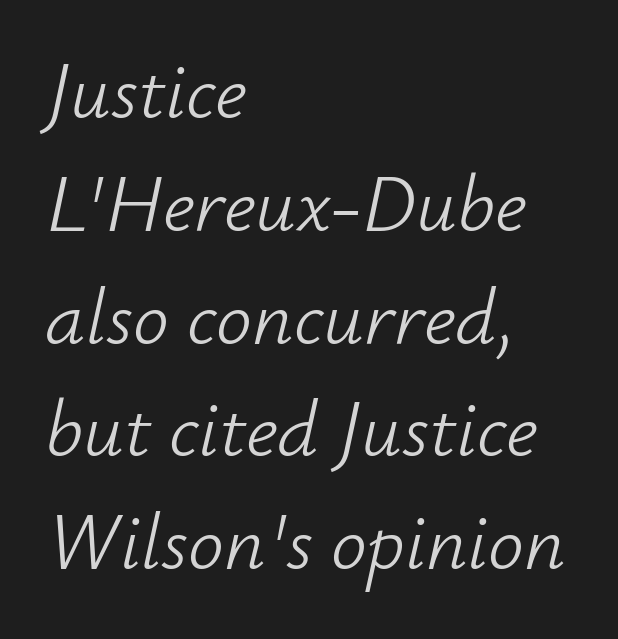
{"italic": "yes", "lean": "right", "slant_degrees": 12, "bold": "no", "weight": "light", "width": "normal", "stroke_contrast": "low", "x_height": "small", "monospaced": "no", "underline": "no", "align": "left", "line_spacing": "normal", "line_spacing_ratio": 1.41, "letter_spacing": "normal", "letter_spacing_em": 0.0, "glyph_px": 80}
